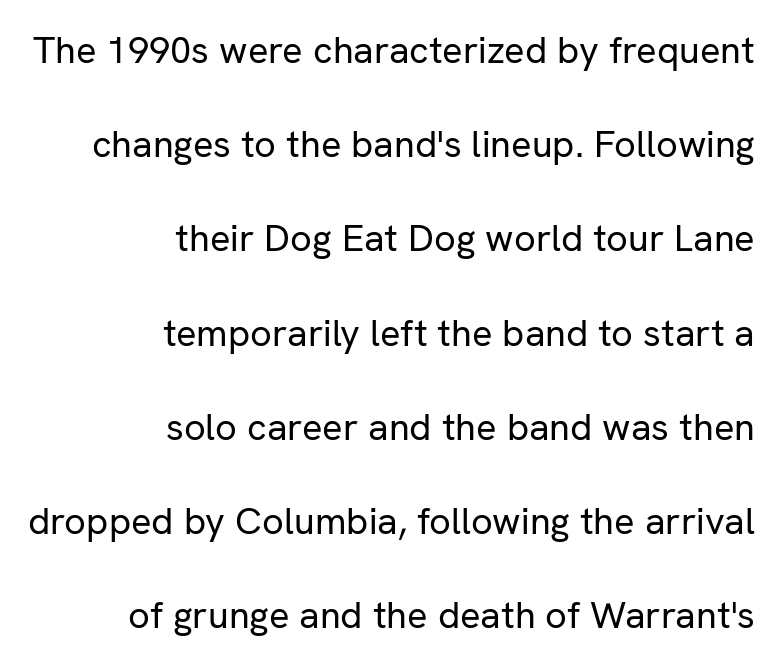
The image shows 38 px regular-weight sans-serif type, upright; set right-aligned, loose line spacing (2.48x), normal letter spacing, not underlined; low stroke contrast and a medium x-height.
